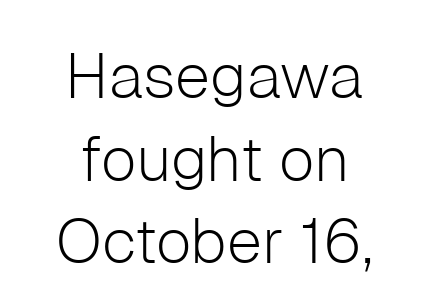
{"serif": "no", "italic": "no", "bold": "no", "weight": "light", "width": "normal", "stroke_contrast": "low", "x_height": "medium", "monospaced": "no", "underline": "no", "align": "center", "line_spacing": "normal", "line_spacing_ratio": 1.31, "letter_spacing": "normal", "letter_spacing_em": 0.0, "glyph_px": 63}
